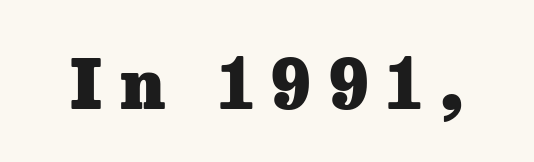
{"serif": "yes", "italic": "no", "bold": "yes", "weight": "heavy", "width": "normal", "stroke_contrast": "low", "x_height": "medium", "monospaced": "no", "underline": "no", "letter_spacing": "wide", "letter_spacing_em": 0.26, "glyph_px": 68}
